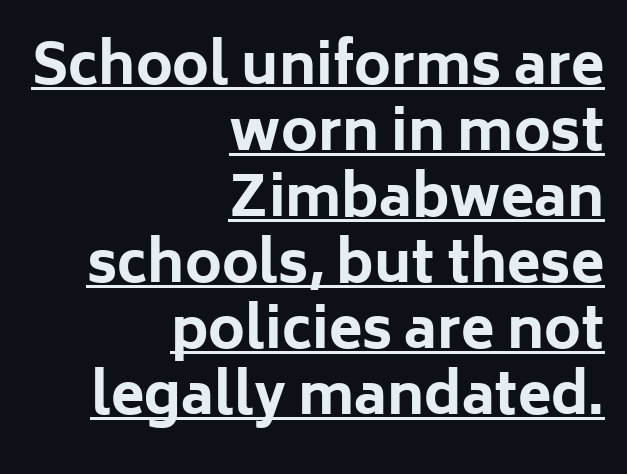
{"serif": "no", "italic": "no", "bold": "yes", "weight": "bold", "width": "normal", "stroke_contrast": "low", "x_height": "medium", "monospaced": "no", "underline": "yes", "align": "right", "line_spacing_ratio": 1.2, "letter_spacing": "normal", "letter_spacing_em": 0.0, "glyph_px": 55}
